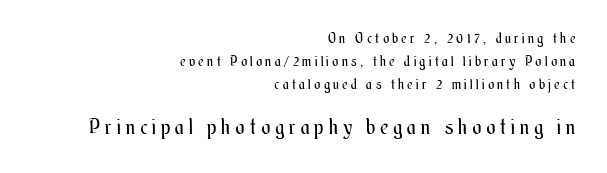
The image shows 21 px text type, upright; set right-aligned, normal line spacing (1.65x), unusually wide letter spacing (+0.25 em), not underlined; the second (bottom) block is 1.5x larger.
